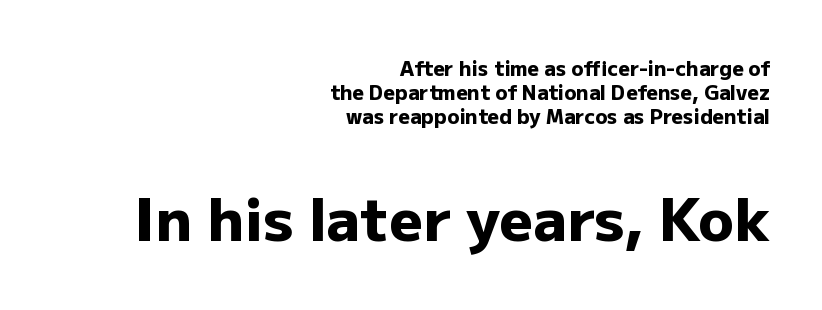
The lines are quadded right. The baseline area is clear. Emphasis by weight is at full strength: bold. You could not count columns in this text — the font is proportionally spaced. Does the lettering tilt? It doesn't — this is upright.
